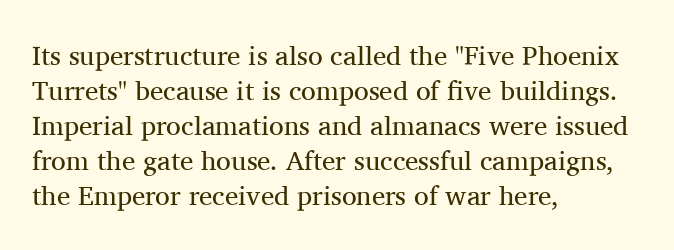
The image shows 27 px text type, upright; set left-aligned, normal line spacing (1.3x), normal letter spacing, not underlined.
